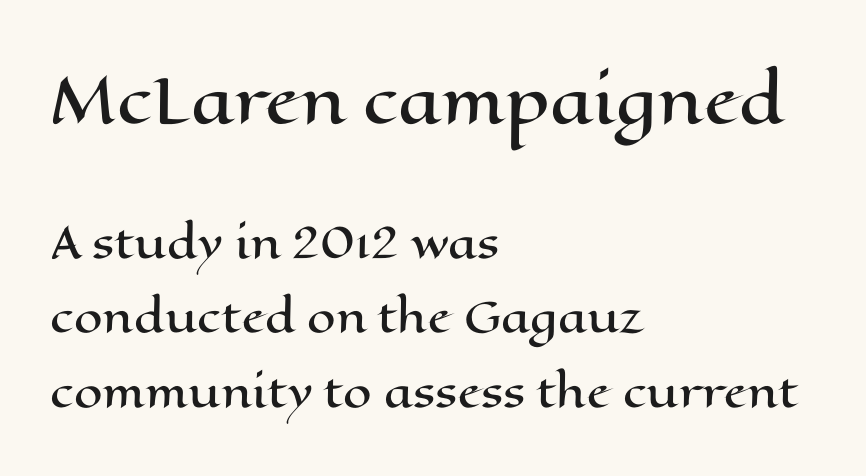
This rendering leaves character spacing at its baseline value. Typeset ragged right — the left edge is the straight one. The space directly below the letters is spotless. Note: larger setting up top, smaller setting below. These lines were composed using upright roman letters.
